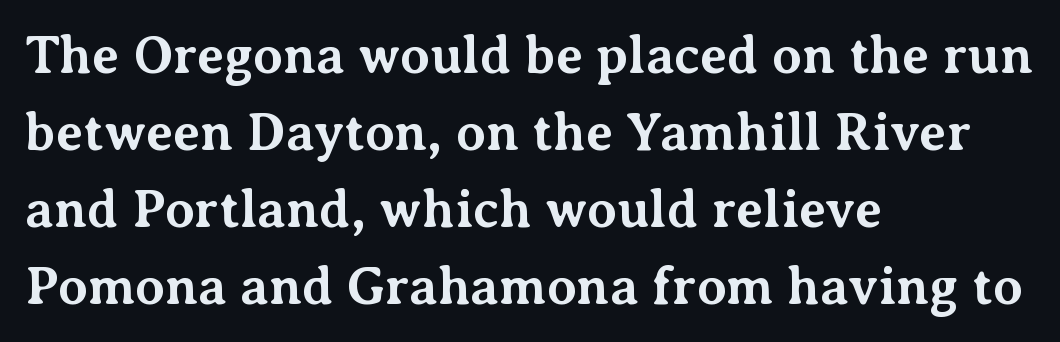
The image shows 53 px bold serif type, upright; set left-aligned, normal line spacing (1.45x), normal letter spacing, not underlined; medium stroke contrast and a medium x-height.
